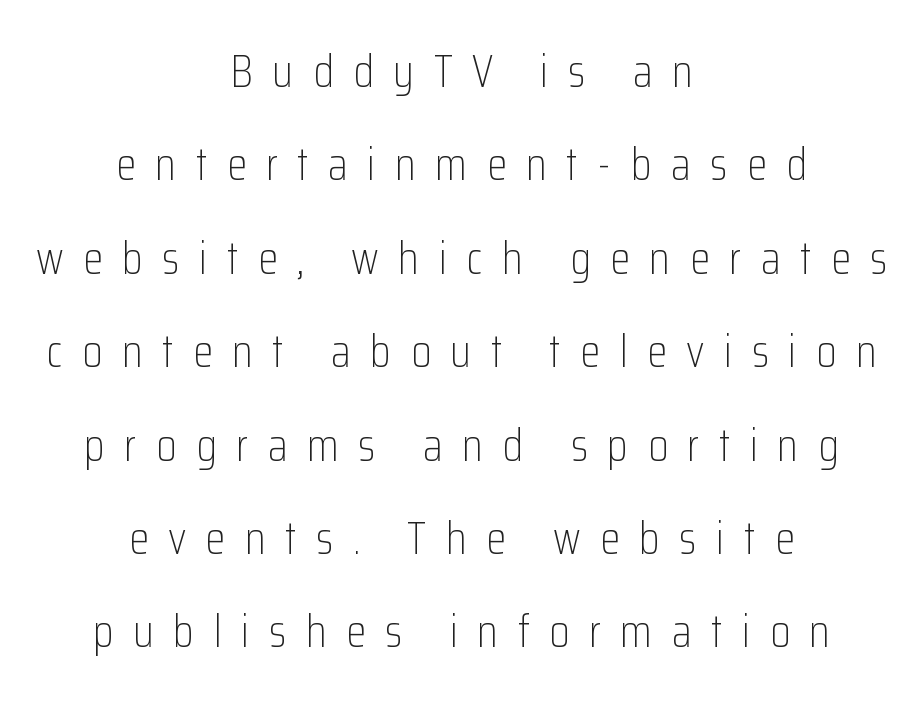
The image shows 46 px light, condensed sans-serif type, upright; set centered, loose line spacing (2.03x), unusually wide letter spacing (+0.42 em), not underlined; low stroke contrast and a medium x-height.
